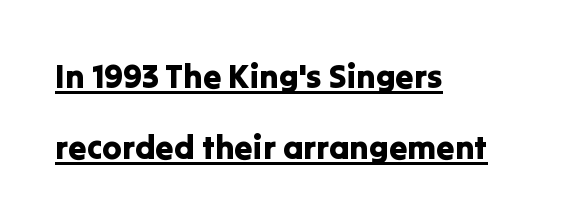
The image shows 33 px sans-serif type, upright; set left-aligned, loose line spacing (2.14x), normal letter spacing, underlined; low stroke contrast and a medium x-height.
